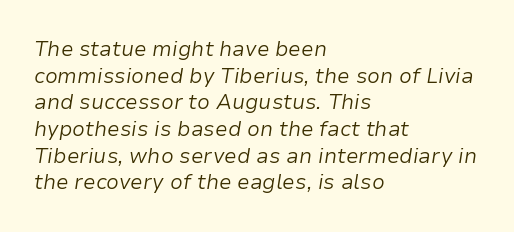
Q: Is the text bold? A: No.
Q: Is the text italic (slanted)? A: Yes, it leans right by about 9 degrees.
Q: Is the text underlined? A: No.
Q: How is the paragraph aligned? A: Left-aligned.
Q: Is the spacing between letters normal or unusually wide? A: Normal.
Q: Is the spacing between lines tight, normal or loose? A: Normal.
